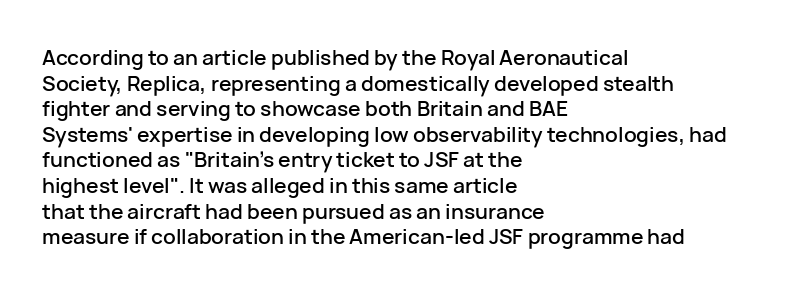
The image shows 21 px text type, upright; set left-aligned, line spacing 1.22x, normal letter spacing, not underlined.
